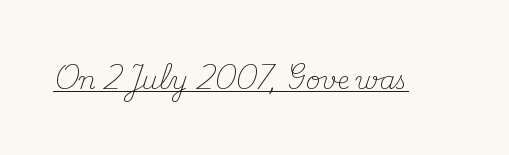
The letterforms sit at book weight or below. Here the glyphs are tracked normally, forming tight word shapes. The words here are underlined.
